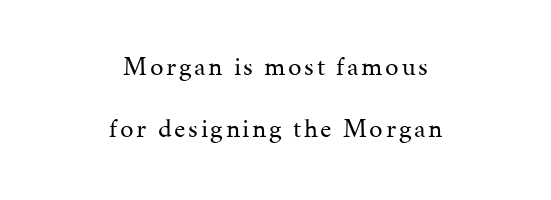
The image shows 27 px text type, upright; set centered, loose line spacing (2.29x), not underlined.
